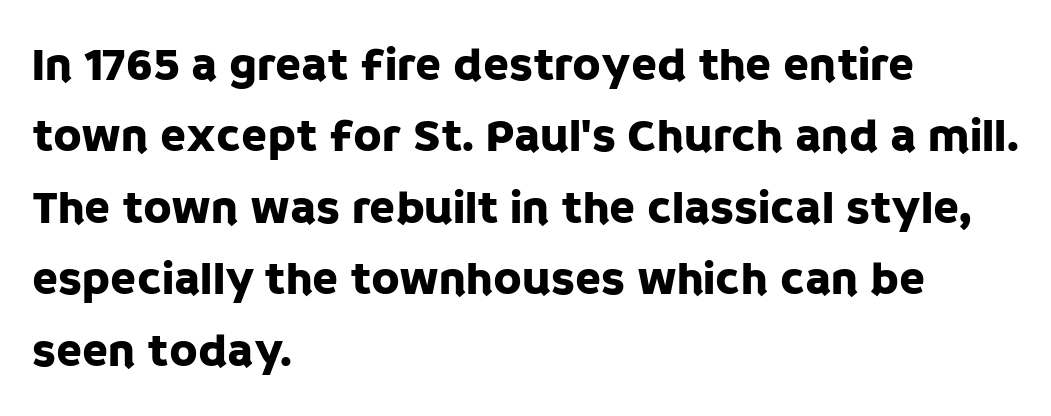
The image shows 47 px sans-serif type, upright; set left-aligned, normal line spacing (1.52x), normal letter spacing, not underlined; low stroke contrast and a large x-height.
